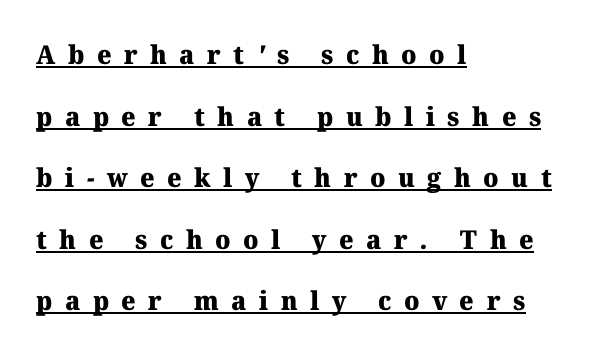
The lines are spread far apart with generous leading. The lines in this sample share a left origin and differ only in where they stop. Here the glyphs are tracked loosely, breaking word shapes into spaced letters. A baseline rule has been typeset under these characters. You'd pick this weight for a headline — it's a proper bold.
